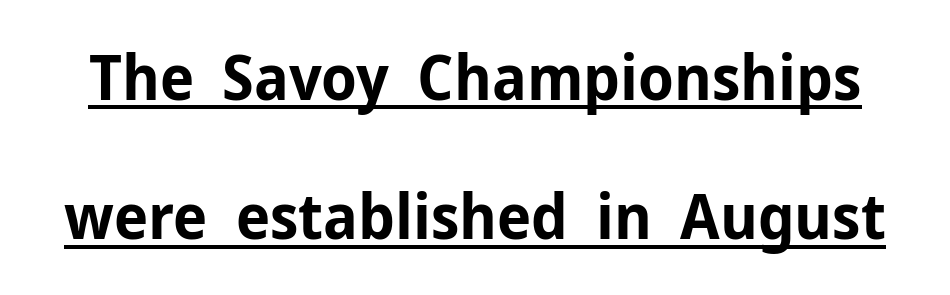
{"serif": "no", "italic": "no", "bold": "yes", "weight": "bold", "width": "normal", "stroke_contrast": "low", "x_height": "medium", "monospaced": "no", "underline": "yes", "line_spacing": "loose", "line_spacing_ratio": 2.21, "letter_spacing": "normal", "letter_spacing_em": 0.0, "glyph_px": 63}
